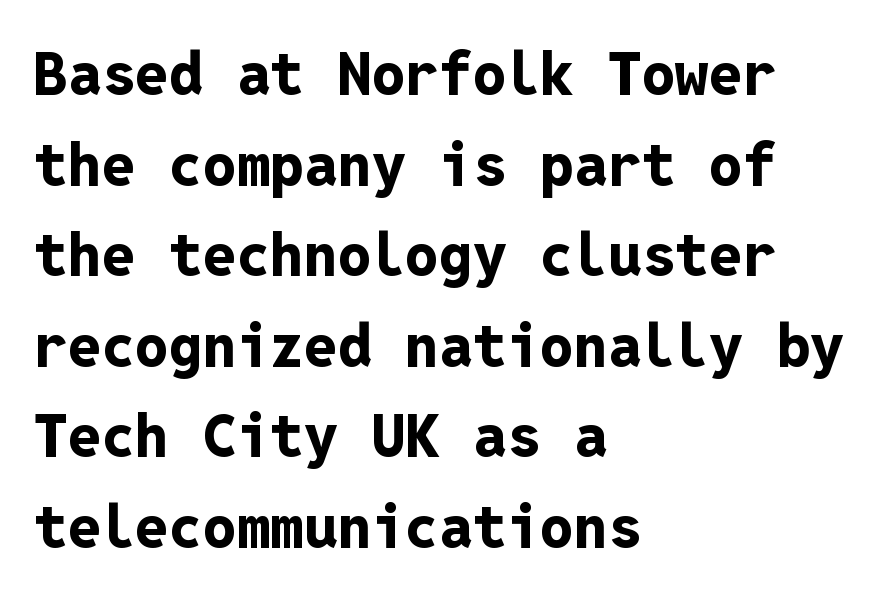
Q: Is the text bold? A: Yes.
Q: Is the text italic (slanted)? A: No, it is upright.
Q: Is the typeface a serif or a sans-serif typeface? A: Sans-serif.
Q: Is the text underlined? A: No.
Q: How is the paragraph aligned? A: Left-aligned.
Q: Is the spacing between letters normal or unusually wide? A: Normal.
Q: Is the spacing between lines tight, normal or loose? A: Normal.
Q: Width (condensed, normal, or wide)? A: Normal.
Q: Stroke contrast? A: Low.
Q: x-height? A: Medium.
Q: Monospaced? A: Yes.
